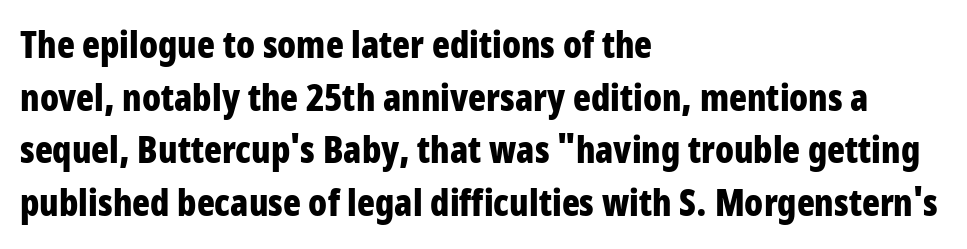
Type style note: lacks serifs. Rows of type keep a routine distance in the vertical direction. Check the space under the baseline: it is left empty. The rendering keeps characters at their native spacing. A roman cut, with each character standing at attention.
